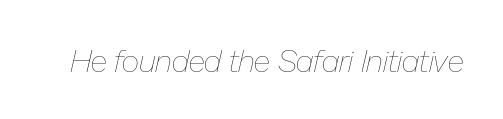
Q: Is the text bold? A: No.
Q: Is the text italic (slanted)? A: Yes, it leans right by about 13 degrees.
Q: Is the text underlined? A: No.
Q: Is the spacing between letters normal or unusually wide? A: Normal.
Q: Width (condensed, normal, or wide)? A: Normal.
Q: Stroke contrast? A: Low.
Q: x-height? A: Medium.
Q: Monospaced? A: No.
